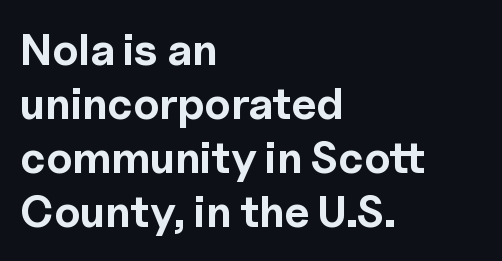
The image shows 44 px bold sans-serif type, upright; set left-aligned, line spacing 1.23x, normal letter spacing, not underlined; a medium x-height.
